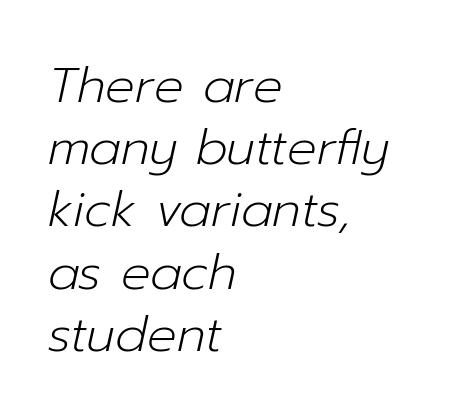
Q: Is the text bold? A: No.
Q: Is the text italic (slanted)? A: Yes, it leans right by about 12 degrees.
Q: Is the text underlined? A: No.
Q: How is the paragraph aligned? A: Left-aligned.
Q: Is the spacing between letters normal or unusually wide? A: Normal.
Q: Is the spacing between lines tight, normal or loose? A: Normal.
Q: Width (condensed, normal, or wide)? A: Normal.
Q: Stroke contrast? A: Low.
Q: x-height? A: Medium.
Q: Monospaced? A: No.
